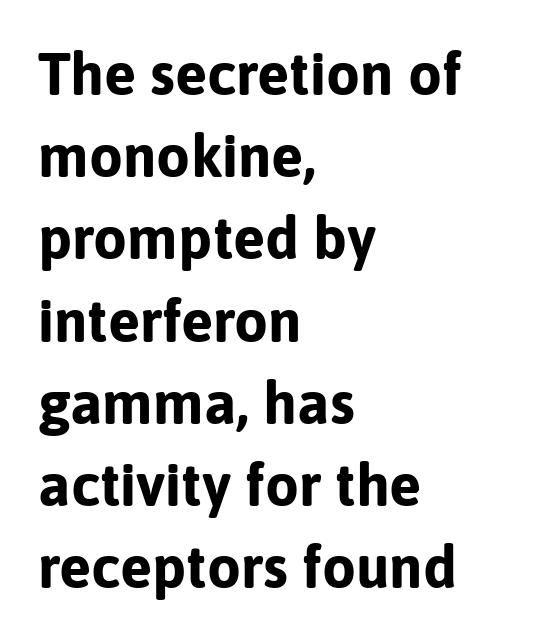
Q: Is the text bold? A: Yes.
Q: Is the text italic (slanted)? A: No, it is upright.
Q: Is the typeface a serif or a sans-serif typeface? A: Sans-serif.
Q: Is the text underlined? A: No.
Q: How is the paragraph aligned? A: Left-aligned.
Q: Is the spacing between letters normal or unusually wide? A: Normal.
Q: Is the spacing between lines tight, normal or loose? A: Normal.
Q: Width (condensed, normal, or wide)? A: Normal.
Q: Stroke contrast? A: Low.
Q: x-height? A: Medium.
Q: Monospaced? A: No.
